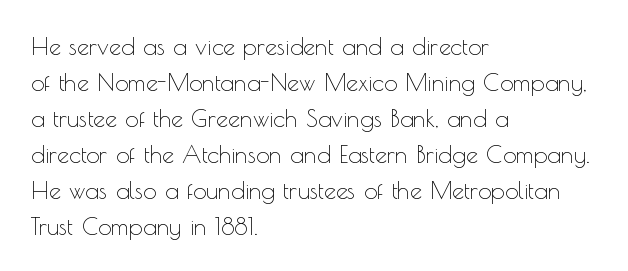
{"italic": "no", "bold": "no", "underline": "no", "align": "left", "line_spacing": "normal", "line_spacing_ratio": 1.5, "letter_spacing": "normal", "letter_spacing_em": 0.0, "glyph_px": 24}
